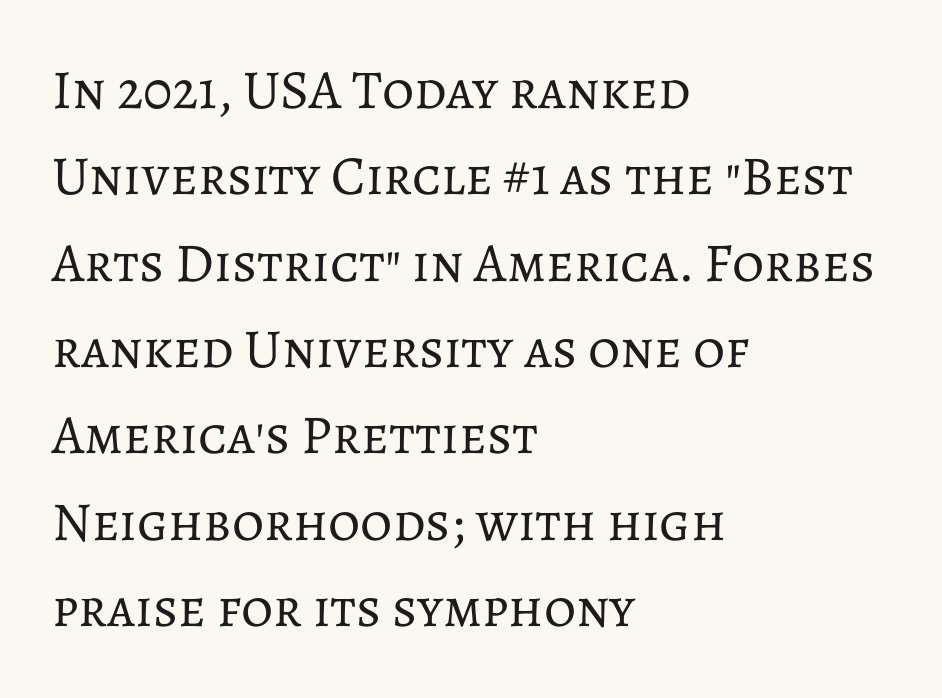
The line-height multiplier appears to be the usual default. A student would call this left alignment; a typographer would say flush left, rag right. Clear beneath every line of the passage. Spacing verdict: proportional, widths tailored to each character. Characters follow at the spacing the type designer built in. The font sits on the lighter half of the weight spectrum, regular included.
